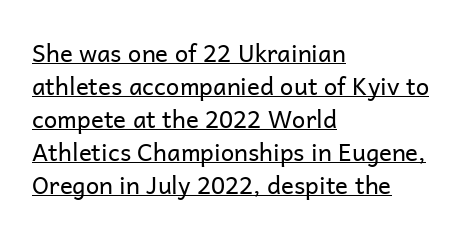
The strokes are not fattened; the text isn't bold. A classic flush-left, rag-right setting is used for this passage. Standard letterfit; no display-style spreading of the glyphs. The space between consecutive lines is moderate. Students, observe the line beneath the letters — that is underlining. Italic? Not at all — the glyphs are vertical.
